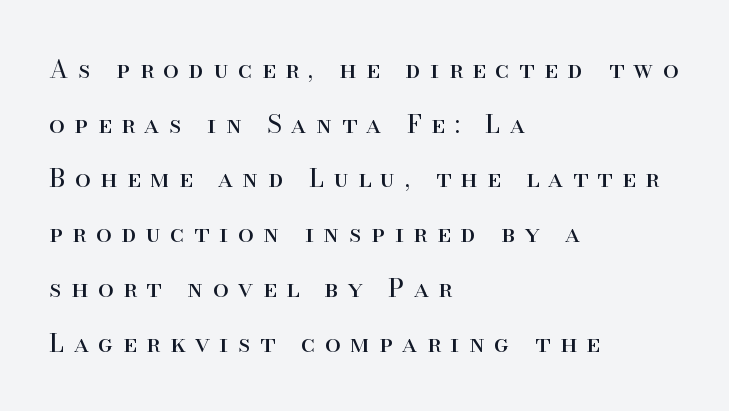
The image shows 25 px text type, upright; set left-aligned, loose line spacing (2.19x), unusually wide letter spacing (+0.39 em), not underlined.
